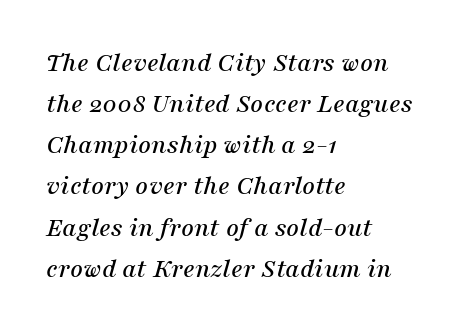
Does extra space separate the letters? No, they use regular spacing. Quick note: italic. Each new line begins a customary step beneath the previous one. Small tapered or slab feet sit at the stroke ends, so this counts as serif.
